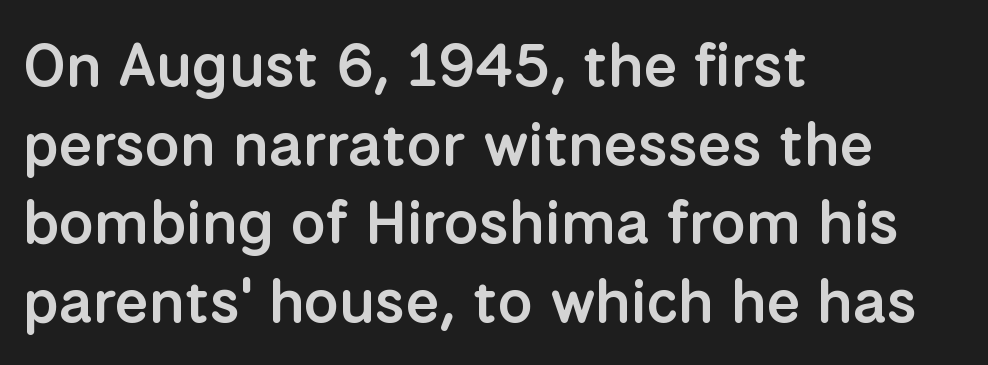
{"serif": "no", "italic": "no", "bold": "semi", "weight": "semibold", "width": "normal", "stroke_contrast": "low", "x_height": "medium", "monospaced": "no", "underline": "no", "align": "left", "line_spacing": "normal", "line_spacing_ratio": 1.29, "letter_spacing": "normal", "letter_spacing_em": 0.0, "glyph_px": 61}
